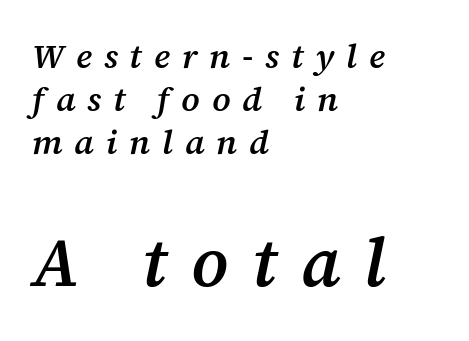
{"serif": "yes", "italic": "yes", "lean": "right", "slant_degrees": 12, "bold": "semi", "weight": "semibold", "width": "normal", "stroke_contrast": "medium", "x_height": "medium", "monospaced": "no", "underline": "no", "align": "left", "line_spacing": "normal", "line_spacing_ratio": 1.26, "letter_spacing": "wide", "letter_spacing_em": 0.35, "larger_block": "second", "size_ratio": 2.0, "glyph_px": 68}
